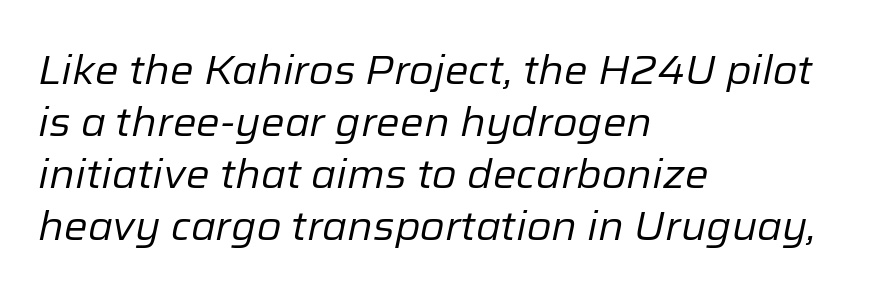
Q: Is the text bold? A: No.
Q: Is the text italic (slanted)? A: Yes, it leans right by about 12 degrees.
Q: Is the text underlined? A: No.
Q: How is the paragraph aligned? A: Left-aligned.
Q: Is the spacing between letters normal or unusually wide? A: Normal.
Q: Is the spacing between lines tight, normal or loose? A: Normal.
Q: Width (condensed, normal, or wide)? A: Normal.
Q: Stroke contrast? A: Low.
Q: x-height? A: Medium.
Q: Monospaced? A: No.
